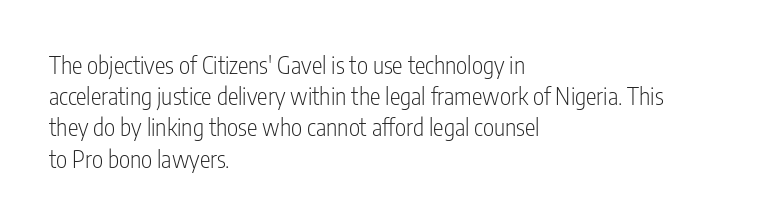
{"italic": "no", "bold": "no", "underline": "no", "align": "left", "line_spacing": "normal", "line_spacing_ratio": 1.3, "letter_spacing": "normal", "letter_spacing_em": 0.0, "glyph_px": 24}
